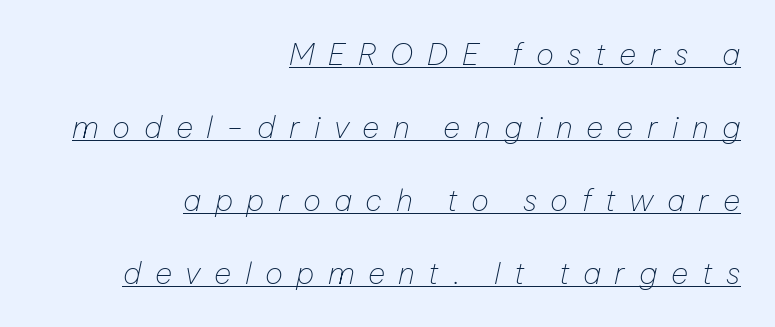
Is the type heavy? It reads as light-to-regular instead. Each letter keeps its own natural width here, so spacing adapts to shape. Check the space under the baseline: a stroke is drawn there. The setting favours the right margin, as signatures and pull-quotes sometimes do. It's the slanting kind of type. Compared with typical body copy, the letter spacing here is much looser.
